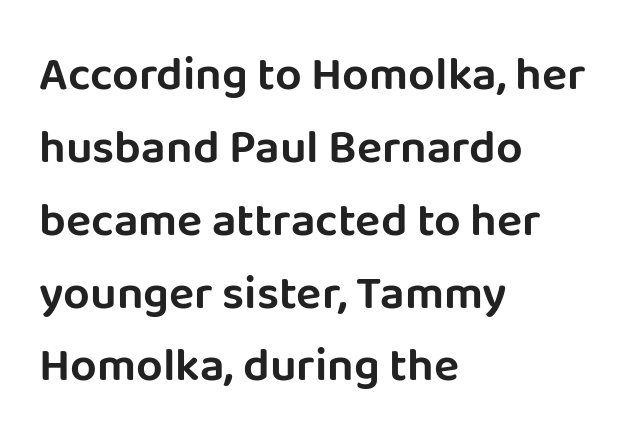
Does the type have serifs? No, each stem ends abruptly. The space directly below the letters is spotless. Notice how the stems are strictly vertical — no italics here. Regarding leading, the lines here are spaced in the standard way.
